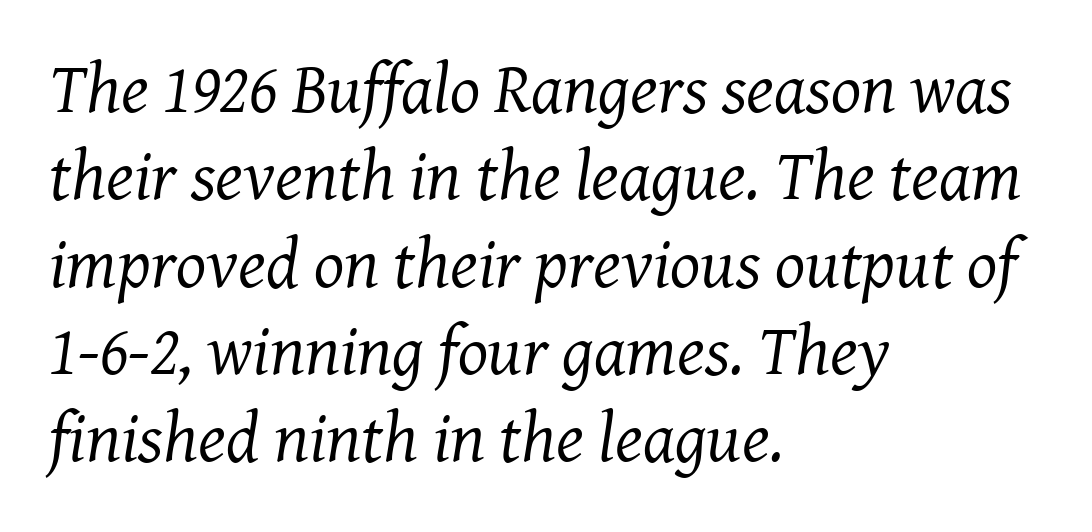
{"serif": "yes", "italic": "yes", "lean": "right", "slant_degrees": 8, "bold": "no", "weight": "regular", "width": "normal", "stroke_contrast": "medium", "x_height": "medium", "monospaced": "no", "underline": "no", "align": "left", "line_spacing_ratio": 1.23, "letter_spacing": "normal", "letter_spacing_em": 0.0, "glyph_px": 71}
